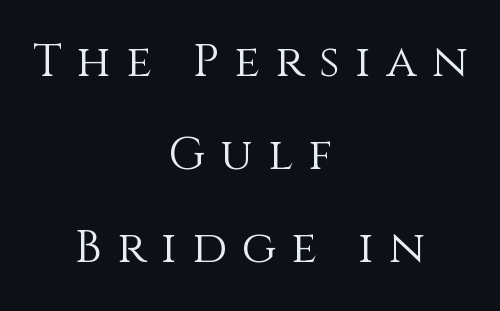
The image shows 46 px light type, upright; set centered, loose line spacing (2.02x), unusually wide letter spacing (+0.33 em), not underlined; medium stroke contrast and a large x-height.
